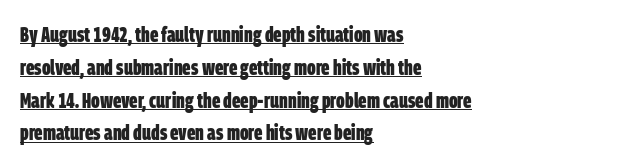
The string is rendered with underlining switched on. Here the glyphs are tracked normally, forming tight word shapes. This sample keeps an unexceptional amount of space between lines. Compared with a centered layout, this one pins lines to the left instead.
